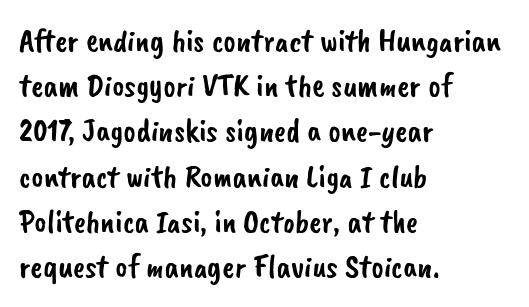
Font category for this specimen: sans-serif. No extra tracking has been applied to these lines. Which margin do the lines hug? The left one — the right edge is uneven. Students, observe: this is what conventionally led text looks like. Glance below the letters and you will spot only blank space. Spacing verdict: proportional, widths tailored to each character.
